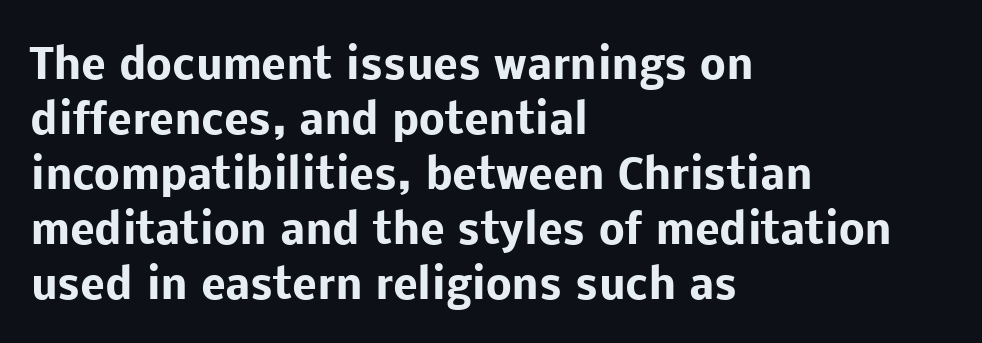
The lines sit at an ordinary, default distance from one another. The passage shown is typed in a proportional face where columns would drift. This sample uses a sans-serif face. Every letter is thick-stroked: bold, no question.
